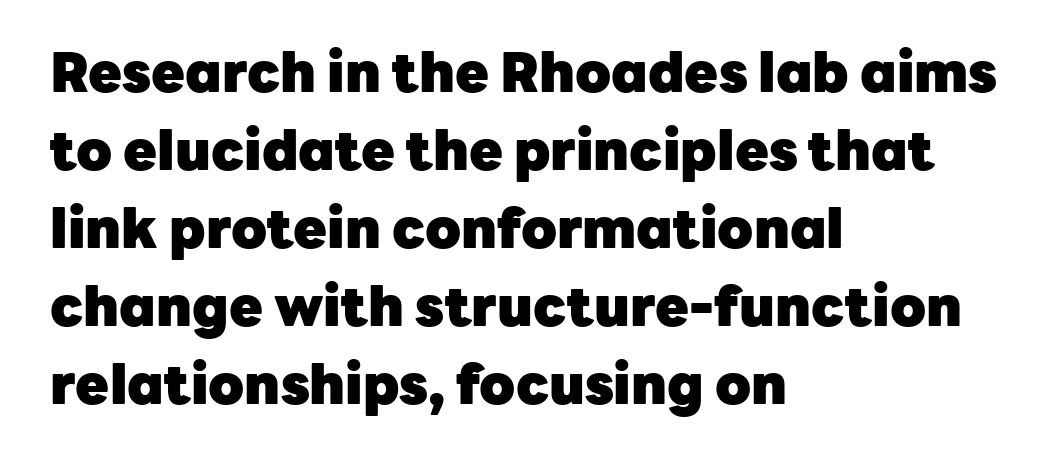
The image shows 55 px heavy sans-serif type, upright; set left-aligned, normal line spacing (1.42x), normal letter spacing, not underlined; low stroke contrast and a medium x-height.
